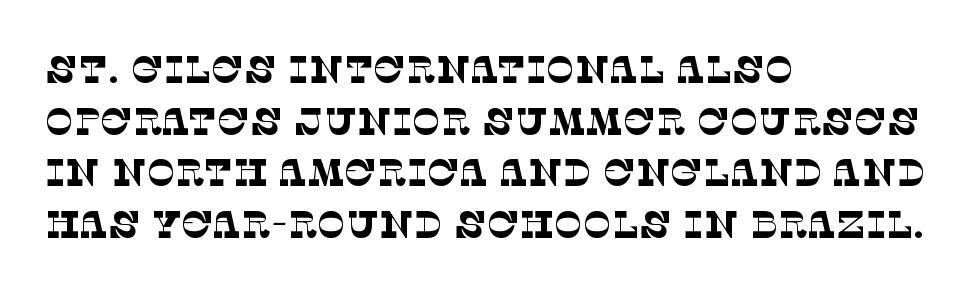
Q: Is the text bold? A: No.
Q: Is the typeface a serif or a sans-serif typeface? A: Serif.
Q: Is the text underlined? A: No.
Q: How is the paragraph aligned? A: Left-aligned.
Q: Is the spacing between letters normal or unusually wide? A: Normal.
Q: Is the spacing between lines tight, normal or loose? A: Normal.
Q: Width (condensed, normal, or wide)? A: Normal.
Q: Stroke contrast? A: Low.
Q: x-height? A: Large.
Q: Monospaced? A: No.
